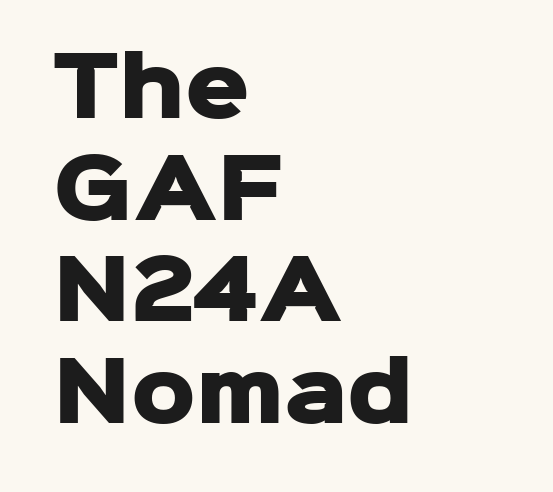
{"serif": "no", "italic": "no", "bold": "yes", "weight": "heavy", "width": "normal", "stroke_contrast": "low", "x_height": "medium", "monospaced": "no", "underline": "no", "align": "left", "line_spacing": "normal", "line_spacing_ratio": 1.27, "letter_spacing": "normal", "letter_spacing_em": 0.0, "glyph_px": 80}
